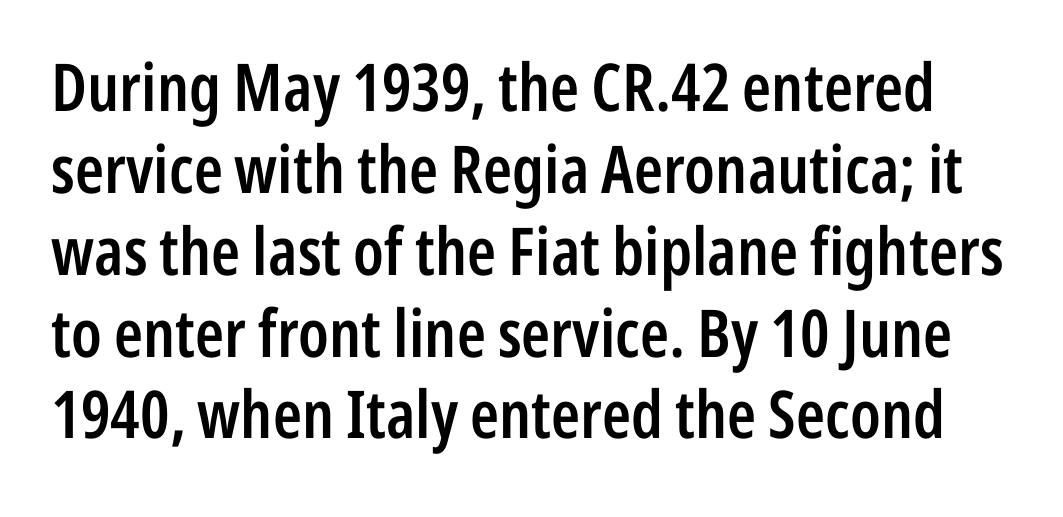
Q: Is the text bold? A: Semi-bold.
Q: Is the text italic (slanted)? A: No, it is upright.
Q: Is the typeface a serif or a sans-serif typeface? A: Sans-serif.
Q: Is the text underlined? A: No.
Q: Is the spacing between letters normal or unusually wide? A: Normal.
Q: Width (condensed, normal, or wide)? A: Condensed.
Q: Stroke contrast? A: Low.
Q: x-height? A: Medium.
Q: Monospaced? A: No.
